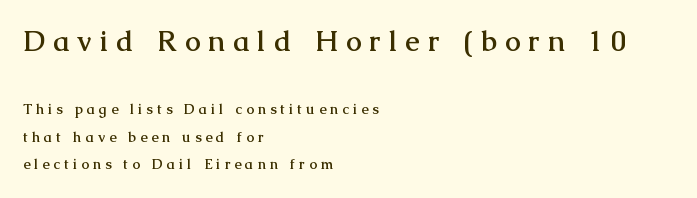
The image shows 28 px semibold serif type, upright; set left-aligned, loose line spacing (1.96x), unusually wide letter spacing (+0.3 em), not underlined; the first (top) block is 2.0x larger; medium stroke contrast and a medium x-height.
